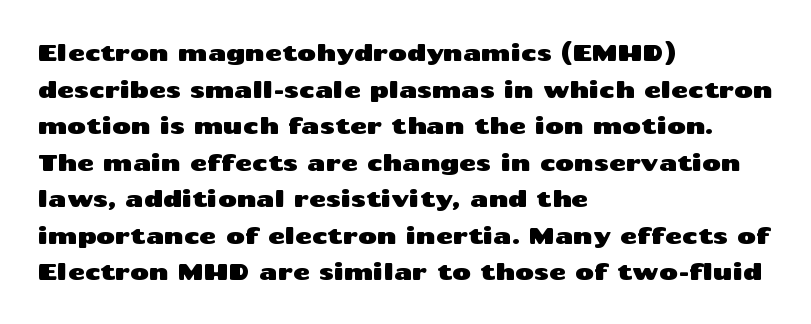
Rendered with straight, roman letterforms. Notice how the passage keeps a crisp vertical edge on the left only. A typesetter would call this leading conventional body-copy spacing. Is the letter spacing exaggerated? No — it looks like the ordinary default.
